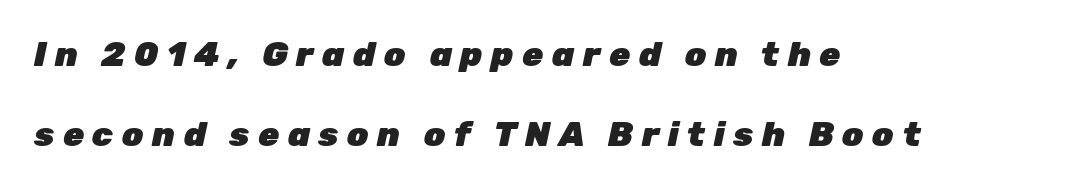
{"italic": "yes", "lean": "right", "slant_degrees": 12, "bold": "yes", "weight": "heavy", "width": "normal", "stroke_contrast": "low", "x_height": "medium", "monospaced": "no", "underline": "no", "align": "left", "line_spacing": "loose", "line_spacing_ratio": 2.36, "letter_spacing": "wide", "letter_spacing_em": 0.25, "glyph_px": 34}
